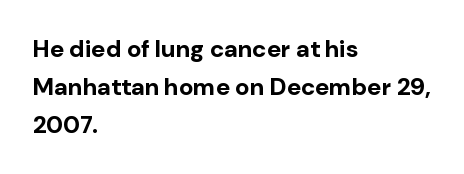
The image shows 24 px bold type, upright; set left-aligned, normal line spacing (1.58x), normal letter spacing, not underlined.
